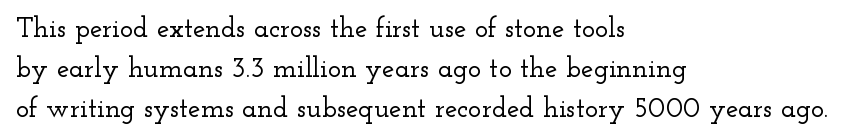
The image shows 28 px wide serif type, upright; set left-aligned, normal line spacing (1.42x), normal letter spacing, not underlined; low stroke contrast and a small x-height.
